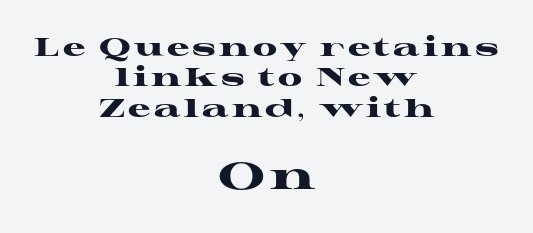
The image shows 37 px heavy, wide serif type, upright; set centered, line spacing 1.22x, not underlined; the second (bottom) block is 1.48x larger; high stroke contrast and a medium x-height.
